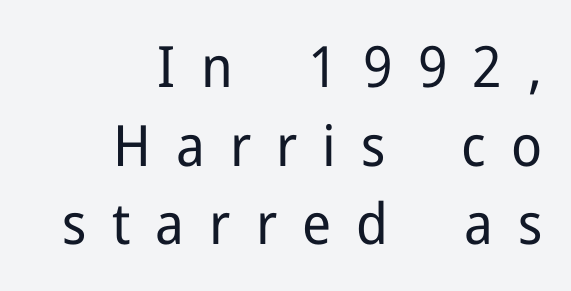
Serif or sans? Sans — the stroke terminals are bare. Italic: no, the glyphs are upright roman. Unbolded letterforms with no extra heft. Students, note that the glyphs here are deliberately spaced far apart. The strip under each line holds only bare page. Is this a fixed-width face? No — the glyphs have proportional, varying widths.
